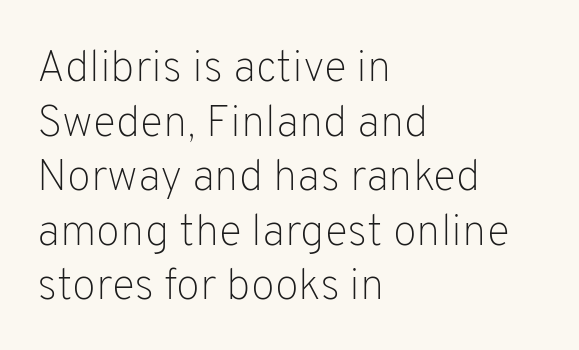
Tall strokes in this sample are plumb rather than angled. No chunkiness to these letters — they're not bold. Look at the tracking — it's just the regular setting, nothing added. Look at the bottom of the vertical strokes: they stop flat, with no serifs.
